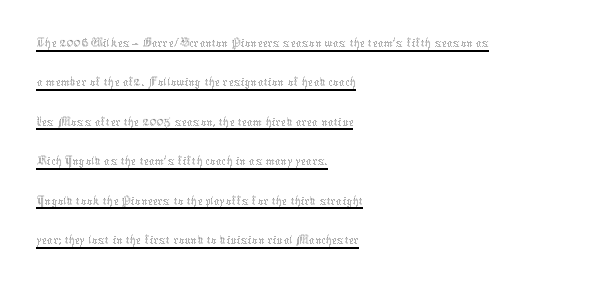
{"italic": "no", "bold": "no", "weight": "thin", "width": "normal", "stroke_contrast": "medium", "x_height": "medium", "monospaced": "no", "underline": "yes", "align": "left", "line_spacing": "normal", "line_spacing_ratio": 1.36, "letter_spacing": "normal", "letter_spacing_em": 0.0, "glyph_px": 29}
